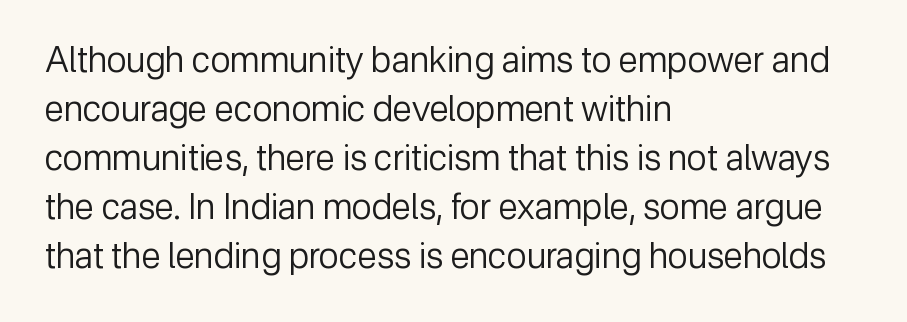
The image shows 35 px regular-weight sans-serif type, upright; set left-aligned, normal line spacing (1.4x), normal letter spacing, not underlined; low stroke contrast and a medium x-height.
